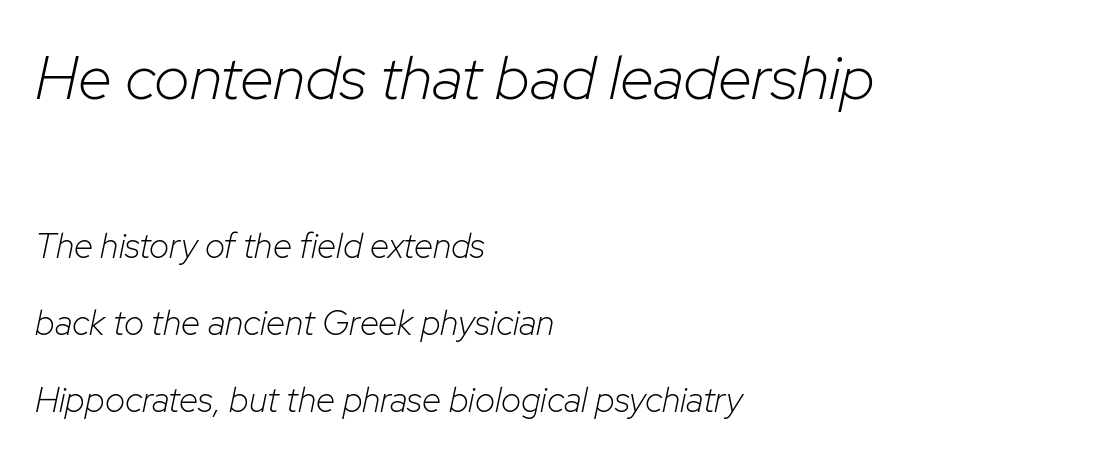
Q: Is the text bold? A: No.
Q: Is the text italic (slanted)? A: Yes, it leans right by about 12 degrees.
Q: Is the text underlined? A: No.
Q: How is the paragraph aligned? A: Left-aligned.
Q: Is the spacing between letters normal or unusually wide? A: Normal.
Q: Is the spacing between lines tight, normal or loose? A: Loose.
Q: Which block of text is set in a larger size, the first (top) or the second (bottom)? A: The first (top) one.
Q: Width (condensed, normal, or wide)? A: Normal.
Q: Stroke contrast? A: Low.
Q: x-height? A: Medium.
Q: Monospaced? A: No.
